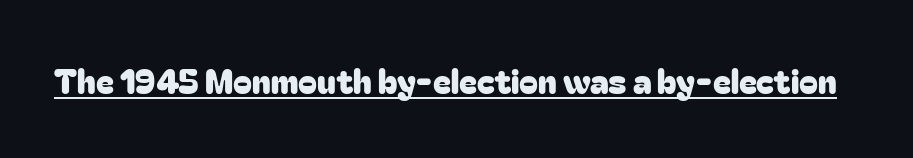
Inter-character spacing is left at the font's built-in metrics. Rendered with straight, roman letterforms. In designer terms, the underline attribute is active on this setting. The face used here is proportionally spaced, like ordinary book or web type.
